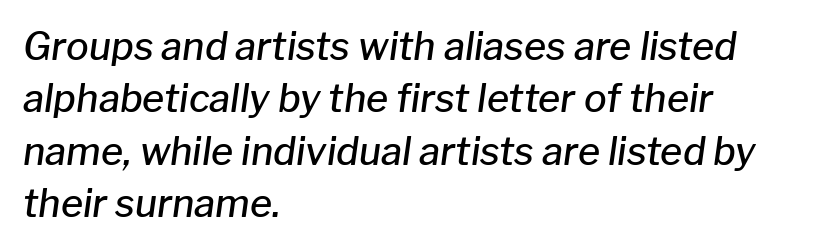
The image shows 38 px semibold type, italic (leaning right); set left-aligned, normal line spacing (1.38x), normal letter spacing, not underlined; low stroke contrast and a medium x-height.
